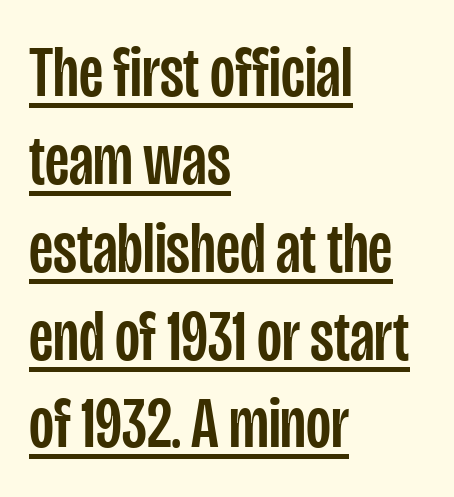
Line starts are locked; line ends wander. The face used here is proportionally spaced, like ordinary book or web type. Does a line run under the words? Yes, clearly. You could call the tracking neutral — neither tight nor loose. Nope, not italic — everything's standing straight.
